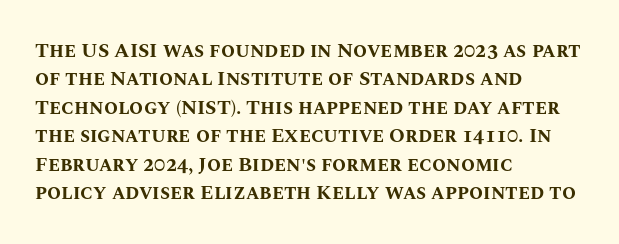
The image shows 20 px bold type, upright; set left-aligned, normal line spacing (1.42x), normal letter spacing, not underlined.
